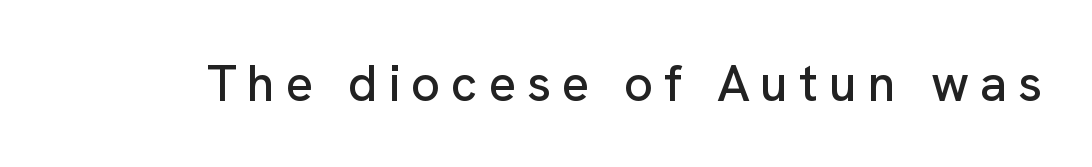
Q: Is the text italic (slanted)? A: No, it is upright.
Q: Is the typeface a serif or a sans-serif typeface? A: Sans-serif.
Q: Is the text underlined? A: No.
Q: Is the spacing between letters normal or unusually wide? A: Unusually wide.
Q: Width (condensed, normal, or wide)? A: Normal.
Q: Stroke contrast? A: Low.
Q: x-height? A: Medium.
Q: Monospaced? A: No.
